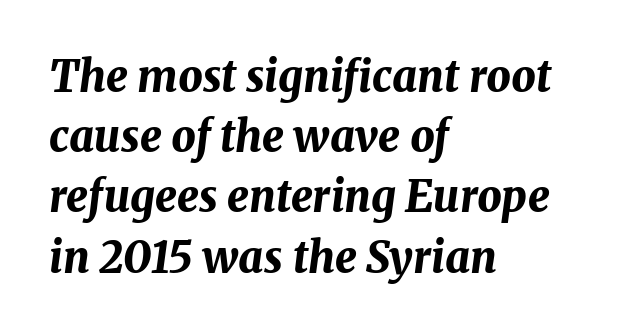
{"italic": "yes", "lean": "right", "slant_degrees": 8, "bold": "yes", "weight": "bold", "width": "normal", "stroke_contrast": "medium", "x_height": "medium", "monospaced": "no", "underline": "no", "align": "left", "line_spacing": "normal", "line_spacing_ratio": 1.4, "letter_spacing": "normal", "letter_spacing_em": 0.0, "glyph_px": 43}
